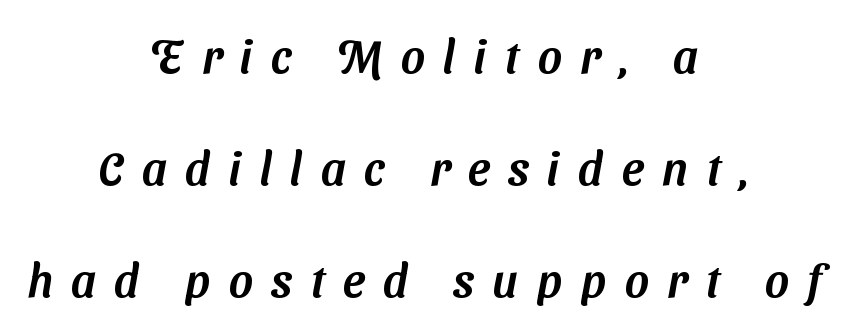
The image shows 46 px sans-serif type; set centered, loose line spacing (2.43x), unusually wide letter spacing (+0.4 em), not underlined; medium stroke contrast and a medium x-height.
